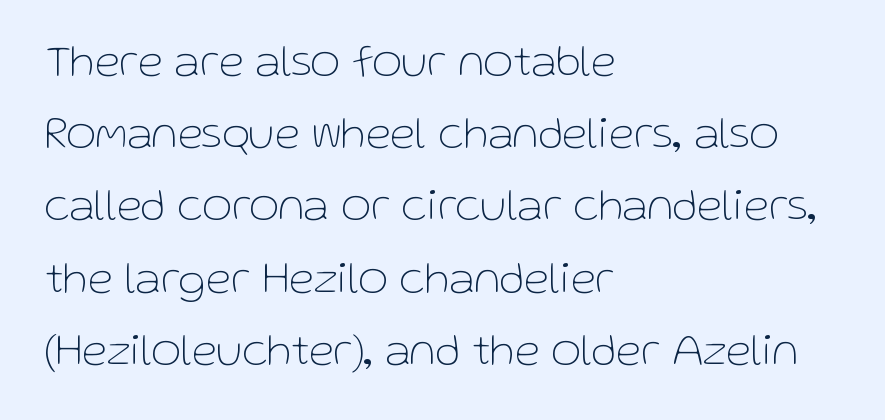
{"serif": "no", "italic": "no", "bold": "no", "weight": "thin", "width": "normal", "stroke_contrast": "low", "x_height": "medium", "monospaced": "no", "underline": "no", "align": "left", "line_spacing": "normal", "line_spacing_ratio": 1.57, "letter_spacing": "normal", "letter_spacing_em": 0.0, "glyph_px": 46}
